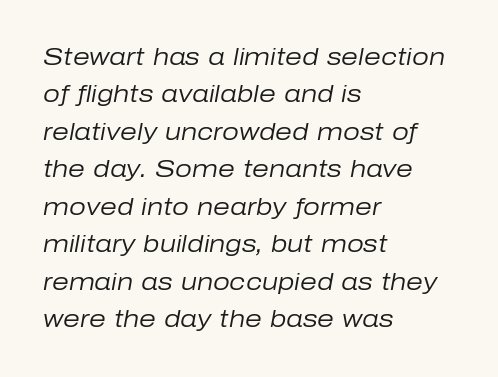
The image shows 24 px text type, italic (leaning right); set left-aligned, normal line spacing (1.56x), normal letter spacing, not underlined.
